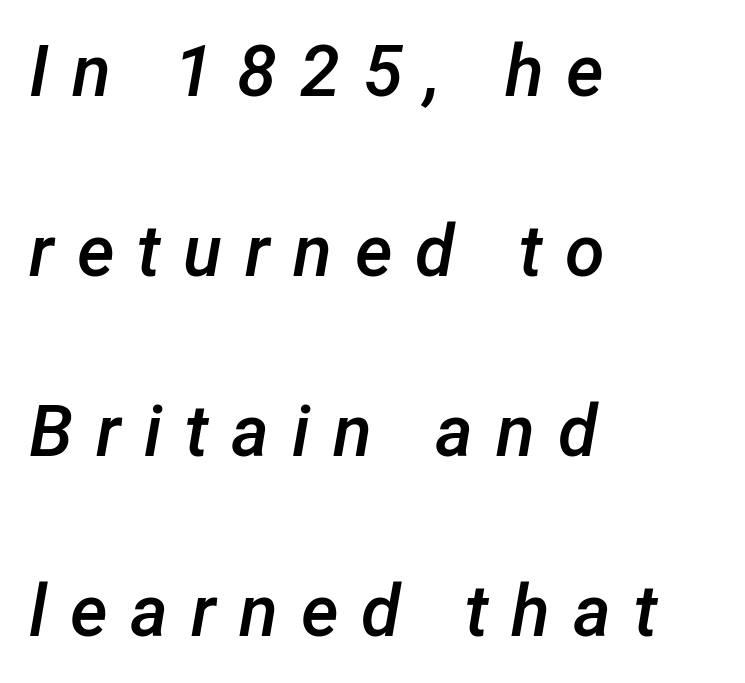
The image shows 72 px semibold type, italic (leaning right); set left-aligned, loose line spacing (2.5x), unusually wide letter spacing (+0.32 em), not underlined; low stroke contrast and a medium x-height.
